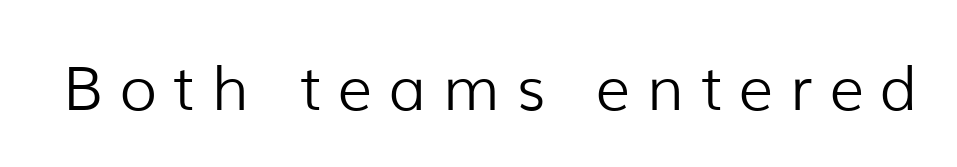
The string is rendered with underlining switched off. Unbolded letterforms with no extra heft. The face used here is proportionally spaced, like ordinary book or web type. The characters display no serif detailing; their extremities are plain.
